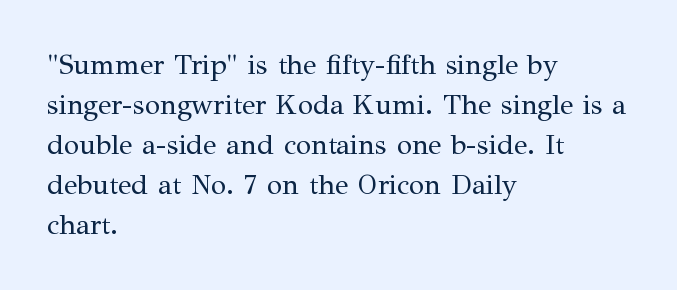
Q: Is the text bold? A: No.
Q: Is the text italic (slanted)? A: No, it is upright.
Q: Is the typeface a serif or a sans-serif typeface? A: Serif.
Q: Is the text underlined? A: No.
Q: How is the paragraph aligned? A: Left-aligned.
Q: Is the spacing between letters normal or unusually wide? A: Normal.
Q: Is the spacing between lines tight, normal or loose? A: Normal.
Q: Width (condensed, normal, or wide)? A: Normal.
Q: Stroke contrast? A: Medium.
Q: x-height? A: Medium.
Q: Monospaced? A: No.
